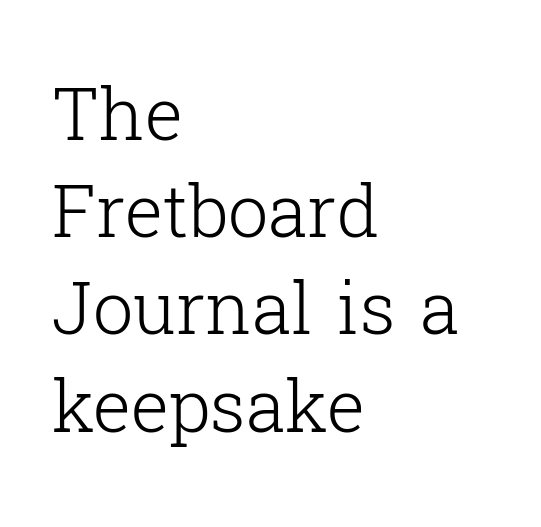
The image shows 72 px light serif type, upright; set left-aligned, normal line spacing (1.35x), normal letter spacing, not underlined; low stroke contrast and a medium x-height.
